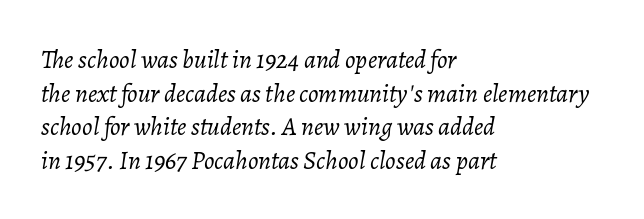
The image shows 26 px text type, italic (leaning right); set left-aligned, normal line spacing (1.29x), normal letter spacing, not underlined.
